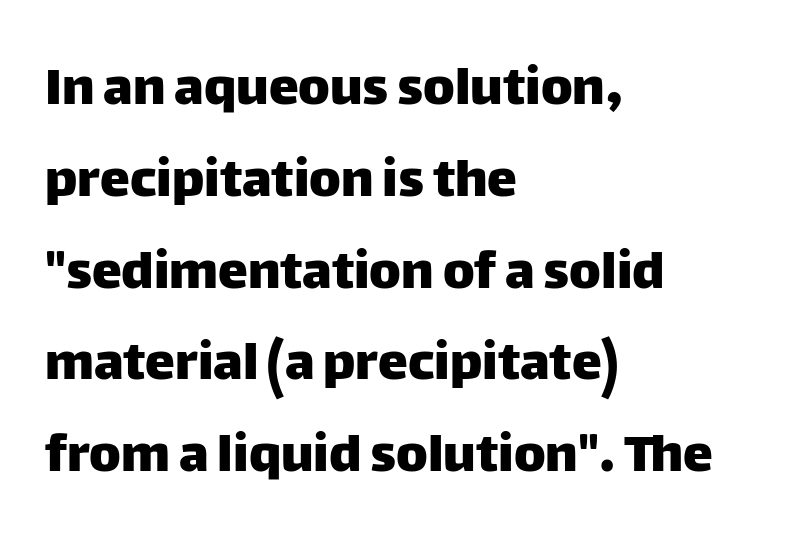
Q: Is the text italic (slanted)? A: No, it is upright.
Q: Is the typeface a serif or a sans-serif typeface? A: Sans-serif.
Q: Is the text underlined? A: No.
Q: How is the paragraph aligned? A: Left-aligned.
Q: Is the spacing between letters normal or unusually wide? A: Normal.
Q: Is the spacing between lines tight, normal or loose? A: Normal.
Q: Width (condensed, normal, or wide)? A: Normal.
Q: Stroke contrast? A: Low.
Q: x-height? A: Large.
Q: Monospaced? A: No.
